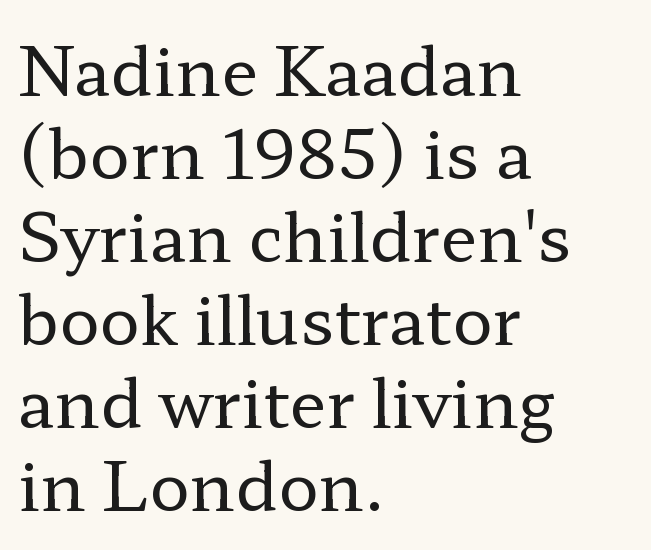
{"serif": "yes", "italic": "no", "bold": "no", "weight": "regular", "width": "wide", "stroke_contrast": "low", "x_height": "medium", "monospaced": "no", "underline": "no", "align": "left", "line_spacing_ratio": 1.24, "letter_spacing": "normal", "letter_spacing_em": 0.0, "glyph_px": 67}
